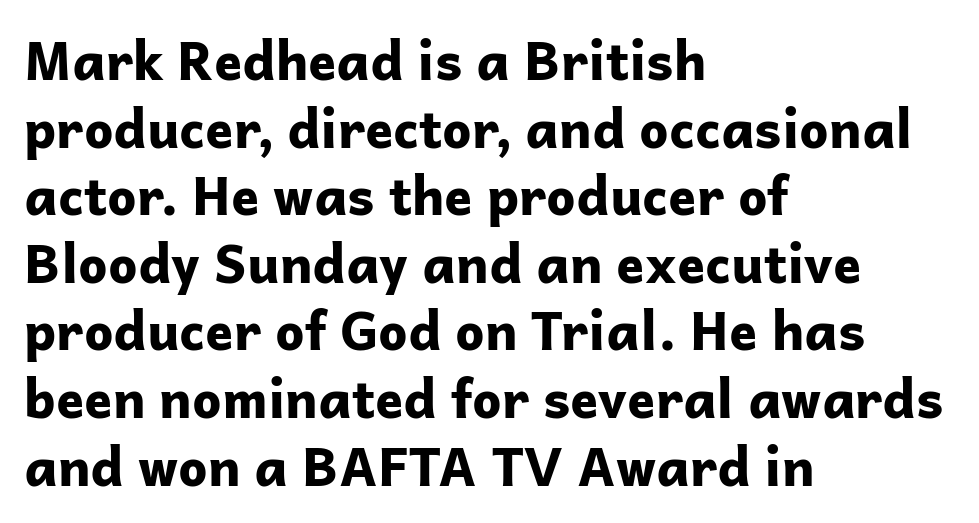
The image shows 52 px bold sans-serif type, upright; set left-aligned, normal line spacing (1.3x), normal letter spacing, not underlined; low stroke contrast and a medium x-height.
